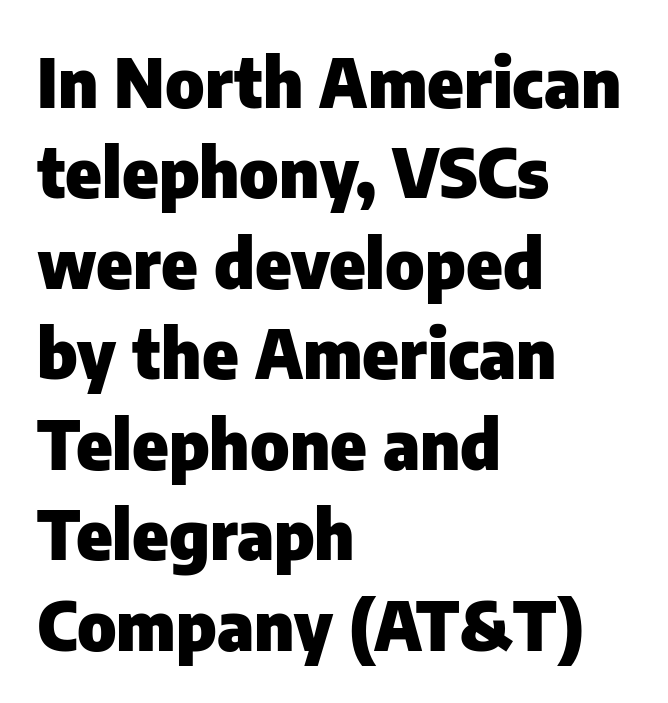
The image shows 68 px heavy sans-serif type, upright; set left-aligned, normal line spacing (1.33x), normal letter spacing, not underlined; low stroke contrast and a medium x-height.
